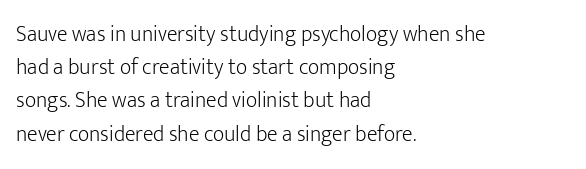
Q: Is the text bold? A: No.
Q: Is the text italic (slanted)? A: No, it is upright.
Q: Is the text underlined? A: No.
Q: How is the paragraph aligned? A: Left-aligned.
Q: Is the spacing between letters normal or unusually wide? A: Normal.
Q: Is the spacing between lines tight, normal or loose? A: Normal.
